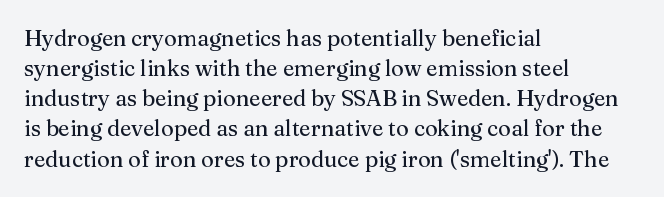
The image shows 22 px text type, upright; set left-aligned, normal line spacing (1.37x), normal letter spacing, not underlined.
